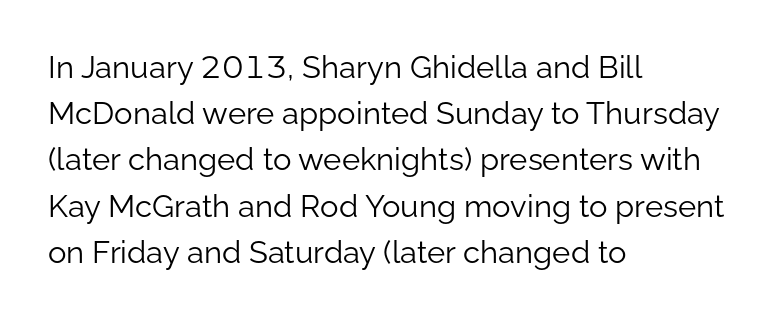
This rendering leaves character spacing at its baseline value. Serif or sans? Sans — the stroke terminals are bare. Line beginnings align vertically; line endings do not. If you drew a line through each stem, it would be perfectly vertical. Stem width sits at or under what a default text font uses.
